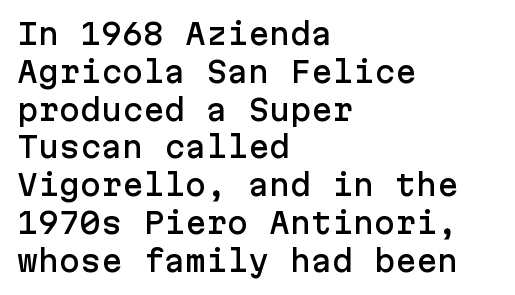
Vertically, the passage feels balanced, rows spaced as you'd expect. Unmarked baselines from the first word to the last. A roman cut, with each character standing at attention. The passage shown has conventional tracking throughout. Left-aligned paragraph, ragged on the right.
